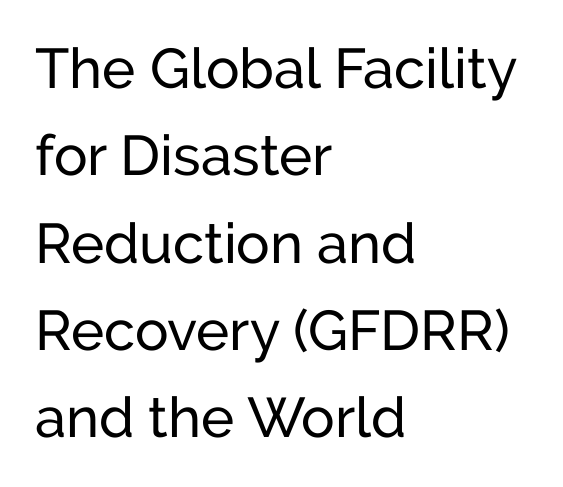
The image shows 56 px regular-weight sans-serif type, upright; set left-aligned, normal line spacing (1.56x), normal letter spacing, not underlined; low stroke contrast and a medium x-height.
